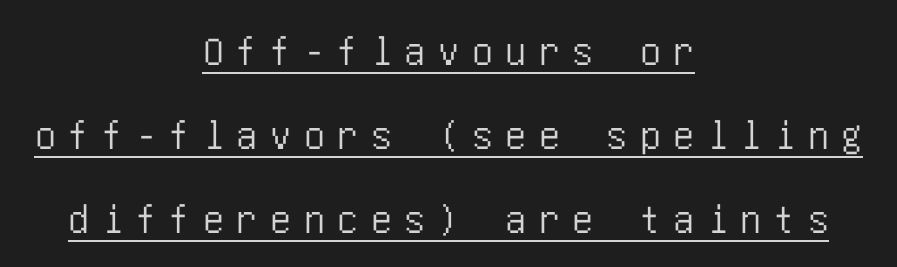
Q: Is the text italic (slanted)? A: No, it is upright.
Q: Is the typeface a serif or a sans-serif typeface? A: Sans-serif.
Q: Is the text underlined? A: Yes.
Q: How is the paragraph aligned? A: Centered.
Q: Is the spacing between letters normal or unusually wide? A: Unusually wide.
Q: Is the spacing between lines tight, normal or loose? A: Loose.
Q: Width (condensed, normal, or wide)? A: Condensed.
Q: Stroke contrast? A: Low.
Q: x-height? A: Large.
